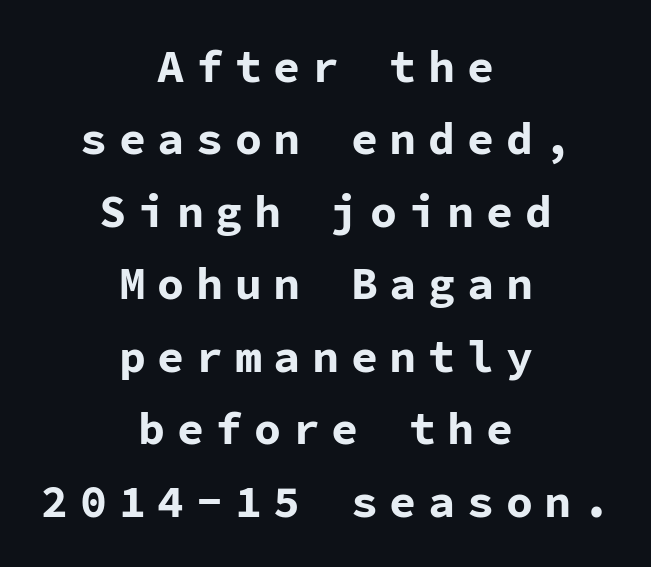
Q: Is the text bold? A: Yes.
Q: Is the text italic (slanted)? A: No, it is upright.
Q: Is the typeface a serif or a sans-serif typeface? A: Sans-serif.
Q: Is the text underlined? A: No.
Q: How is the paragraph aligned? A: Centered.
Q: Is the spacing between letters normal or unusually wide? A: Unusually wide.
Q: Is the spacing between lines tight, normal or loose? A: Normal.
Q: Width (condensed, normal, or wide)? A: Normal.
Q: Stroke contrast? A: Low.
Q: x-height? A: Medium.
Q: Monospaced? A: Yes.
